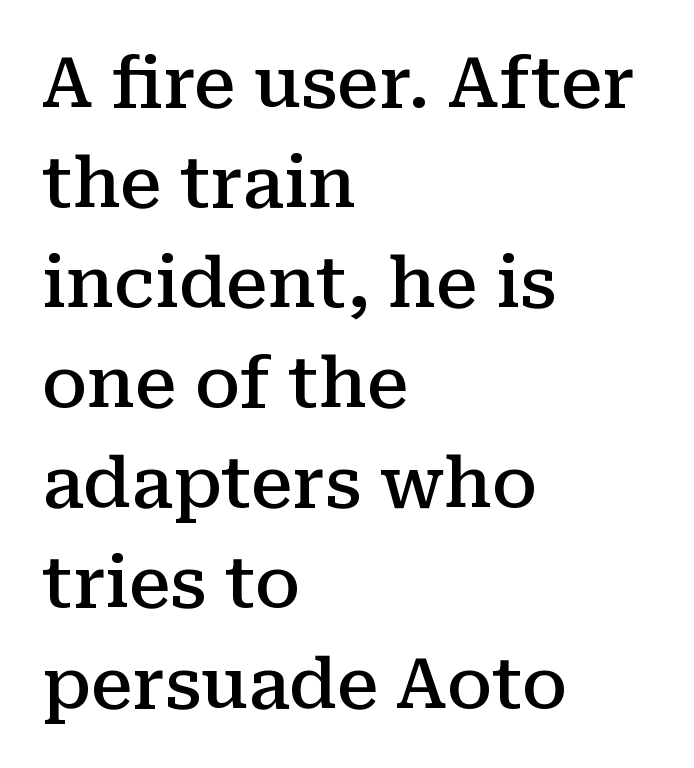
{"serif": "yes", "italic": "no", "bold": "semi", "weight": "semibold", "width": "normal", "stroke_contrast": "medium", "x_height": "medium", "monospaced": "no", "underline": "no", "align": "left", "line_spacing": "normal", "line_spacing_ratio": 1.43, "letter_spacing": "normal", "letter_spacing_em": 0.0, "glyph_px": 70}
